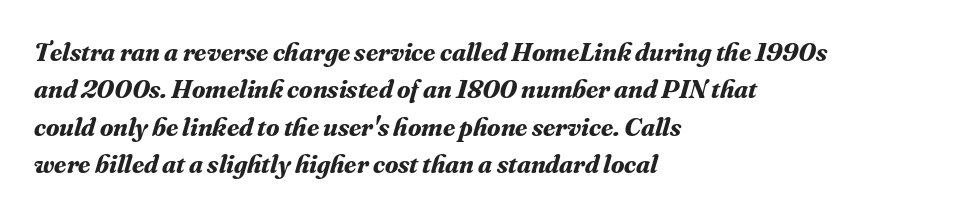
{"italic": "yes", "lean": "right", "slant_degrees": 16, "bold": "yes", "underline": "no", "align": "left", "line_spacing": "normal", "line_spacing_ratio": 1.38, "letter_spacing": "normal", "letter_spacing_em": 0.0, "glyph_px": 27}
